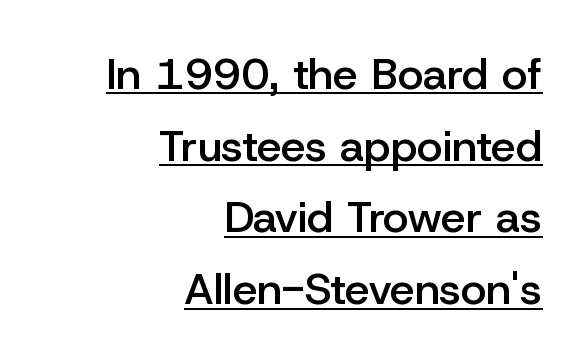
The image shows 44 px semibold sans-serif type, upright; set right-aligned, normal line spacing (1.63x), normal letter spacing, underlined; low stroke contrast and a medium x-height.
